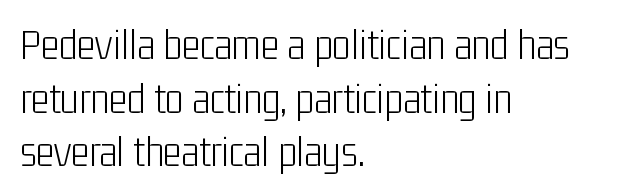
{"serif": "no", "italic": "no", "bold": "no", "weight": "light", "width": "condensed", "stroke_contrast": "low", "x_height": "medium", "monospaced": "no", "underline": "no", "align": "left", "line_spacing_ratio": 1.22, "letter_spacing": "normal", "letter_spacing_em": 0.0, "glyph_px": 44}
